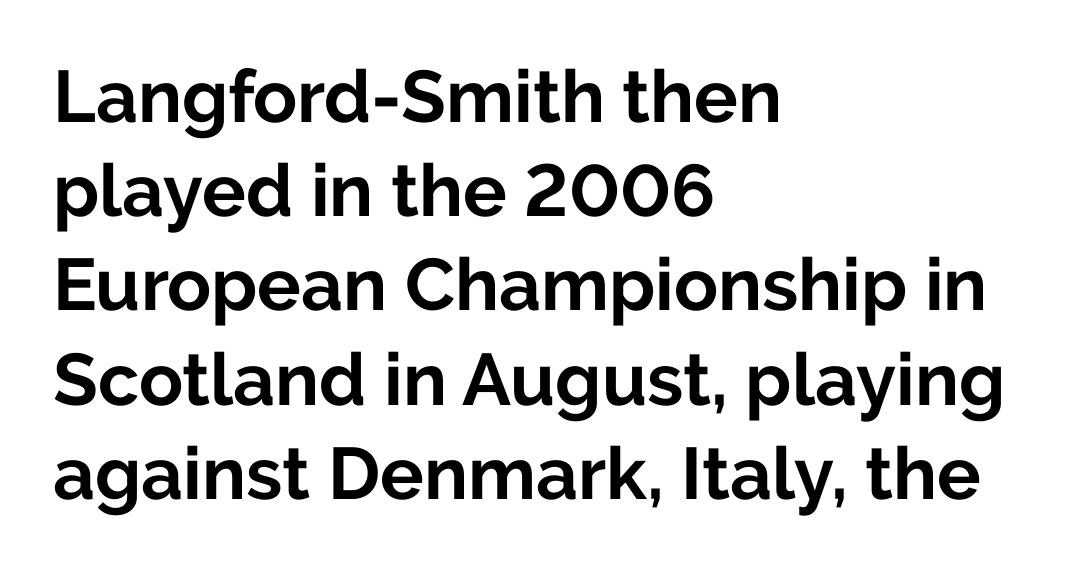
One glance says typical: line gaps are just what's usual. The axis of the letterforms is exactly vertical. Character widths vary here, with narrow letters taking less room than wide ones. The letters sit at their default tracking, neither squeezed nor spread. Does the copy run flush right? No — it runs flush left. Plain, unruled lines of type.
